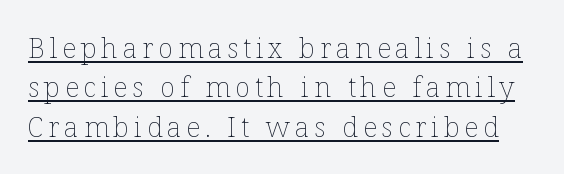
The string is rendered with underlining switched on. Regarding leading, the lines here are spaced in the standard way. The face used here is proportionally spaced, like ordinary book or web type. It's the straight-up-and-down kind of type.
